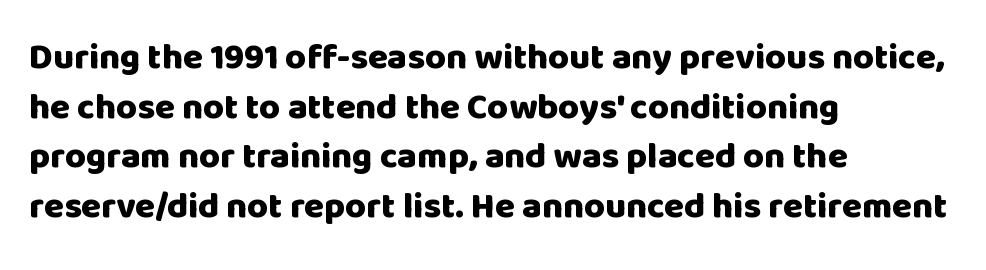
The image shows 36 px heavy sans-serif type, upright; set left-aligned, normal line spacing (1.38x), normal letter spacing, not underlined; low stroke contrast and a large x-height.
